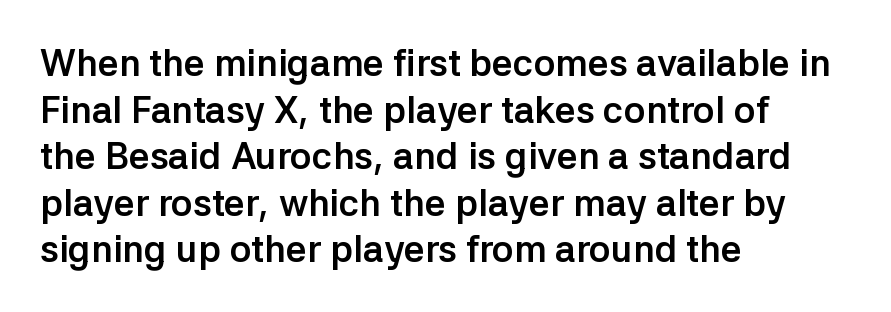
The image shows 37 px semibold sans-serif type, upright; set left-aligned, normal line spacing (1.26x), normal letter spacing, not underlined; low stroke contrast and a medium x-height.
